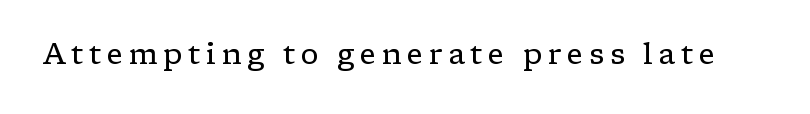
The glyphs are unaccompanied by any horizontal stroke below them. Each letter keeps its own natural width here, so spacing adapts to shape. Vertical strokes here are truly vertical. Heaviness? Minimal to ordinary, like unemphasized prose.
